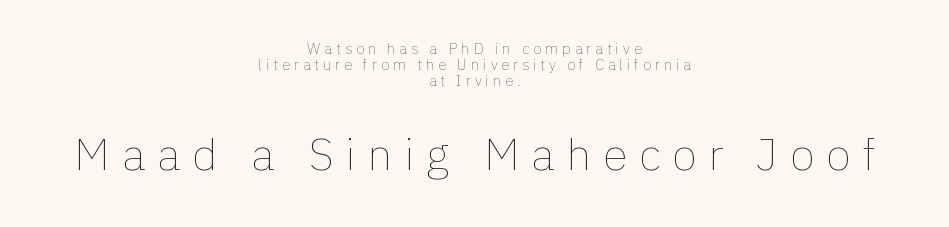
A typesetter would call this leading minimal, almost set solid. Caption: expanded tracking, letters set apart. The block sitting lower on the canvas is the one with enlarged characters. The letterforms sit at book weight or below. The face used here is proportionally spaced, like ordinary book or web type. Nobody drew a line under any word here.
